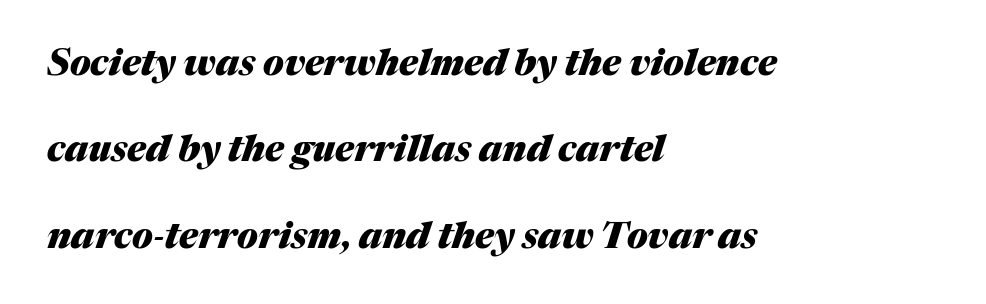
Q: Is the text bold? A: Yes.
Q: Is the text italic (slanted)? A: Yes, it leans right by about 17 degrees.
Q: Is the text underlined? A: No.
Q: How is the paragraph aligned? A: Left-aligned.
Q: Is the spacing between letters normal or unusually wide? A: Normal.
Q: Is the spacing between lines tight, normal or loose? A: Loose.
Q: Width (condensed, normal, or wide)? A: Normal.
Q: Stroke contrast? A: Medium.
Q: x-height? A: Medium.
Q: Monospaced? A: No.
